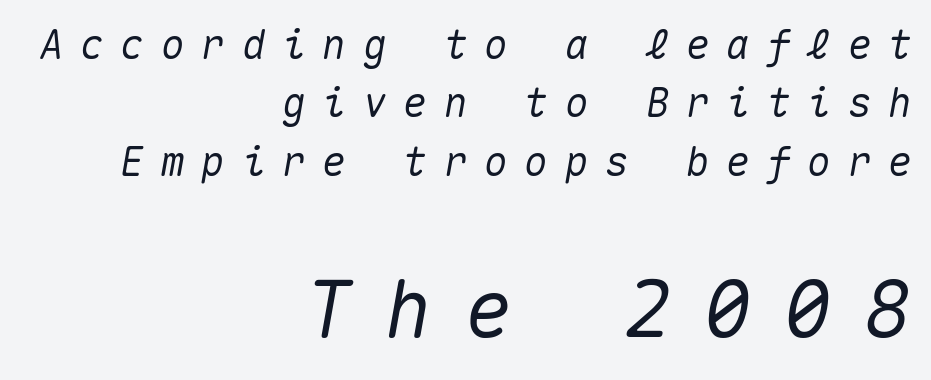
{"italic": "yes", "lean": "right", "slant_degrees": 10, "width": "normal", "stroke_contrast": "medium", "x_height": "medium", "monospaced": "yes", "underline": "no", "align": "right", "line_spacing": "normal", "line_spacing_ratio": 1.46, "letter_spacing": "wide", "letter_spacing_em": 0.41, "larger_block": "second", "size_ratio": 1.98, "glyph_px": 79}
